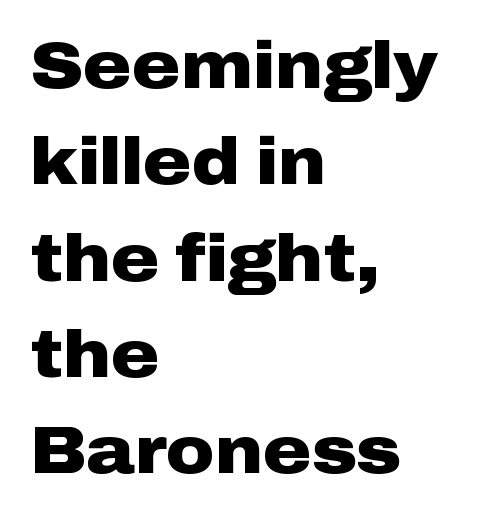
The image shows 66 px heavy, wide sans-serif type, upright; set left-aligned, normal line spacing (1.46x), normal letter spacing, not underlined; low stroke contrast and a medium x-height.
